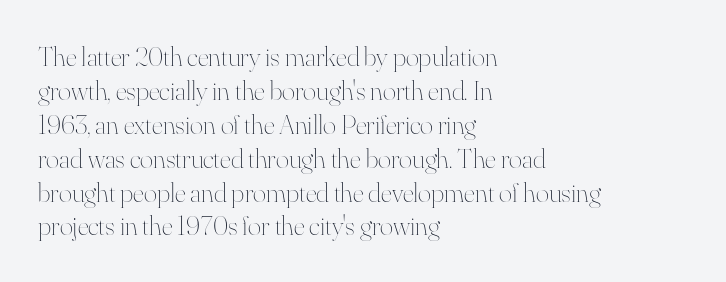
The image shows 28 px thin type, upright; set left-aligned, line spacing 1.21x, normal letter spacing, not underlined; high stroke contrast and a small x-height.
